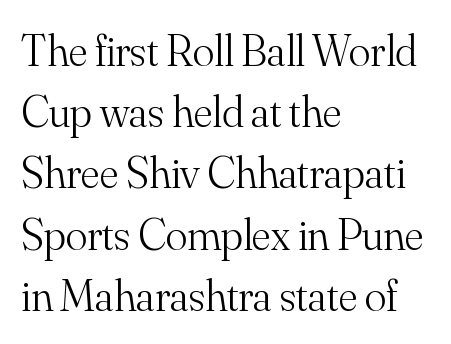
The image shows 45 px light serif type, upright; set left-aligned, normal line spacing (1.36x), normal letter spacing, not underlined; medium stroke contrast and a small x-height.
